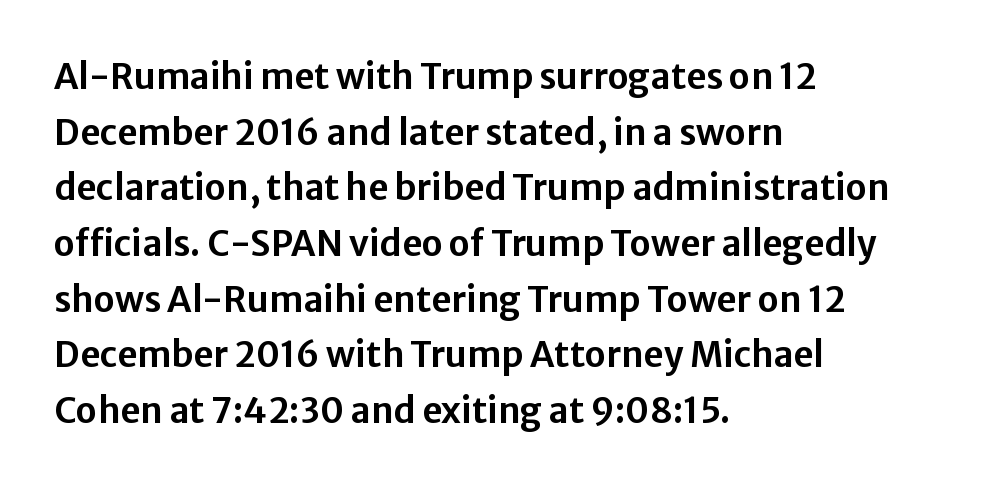
Q: Is the text italic (slanted)? A: No, it is upright.
Q: Is the typeface a serif or a sans-serif typeface? A: Sans-serif.
Q: Is the text underlined? A: No.
Q: How is the paragraph aligned? A: Left-aligned.
Q: Is the spacing between letters normal or unusually wide? A: Normal.
Q: Is the spacing between lines tight, normal or loose? A: Normal.
Q: Width (condensed, normal, or wide)? A: Normal.
Q: Stroke contrast? A: Low.
Q: x-height? A: Medium.
Q: Monospaced? A: No.
